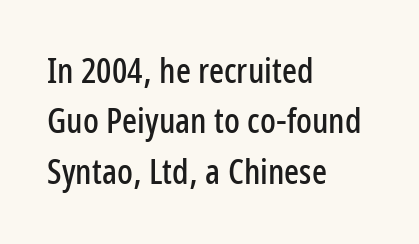
The image shows 35 px condensed sans-serif type, upright; set left-aligned, normal line spacing (1.44x), normal letter spacing, not underlined; low stroke contrast and a medium x-height.
